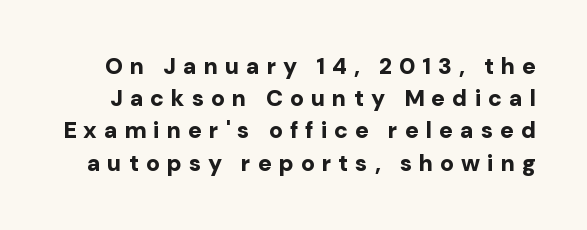
The font is running at its bold setting. Unmarked baselines from the first word to the last. The designer left line spacing at the default. Loose tracking; the words dissolve into strings of separated letters.
